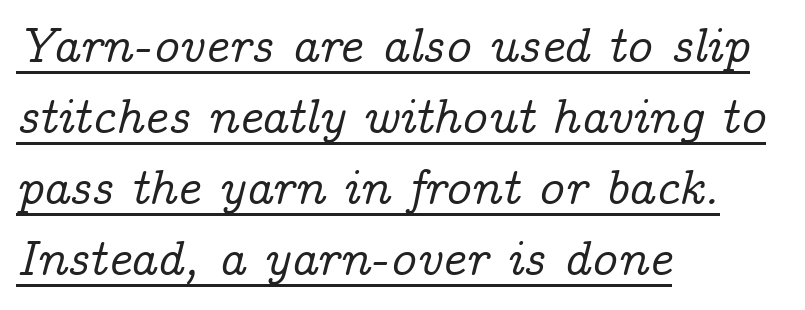
Q: Is the text italic (slanted)? A: Yes, it leans right by about 14 degrees.
Q: Is the typeface a serif or a sans-serif typeface? A: Serif.
Q: Is the text underlined? A: Yes.
Q: How is the paragraph aligned? A: Left-aligned.
Q: Is the spacing between letters normal or unusually wide? A: Normal.
Q: Is the spacing between lines tight, normal or loose? A: Normal.
Q: Width (condensed, normal, or wide)? A: Normal.
Q: Stroke contrast? A: Low.
Q: x-height? A: Medium.
Q: Monospaced? A: No.
